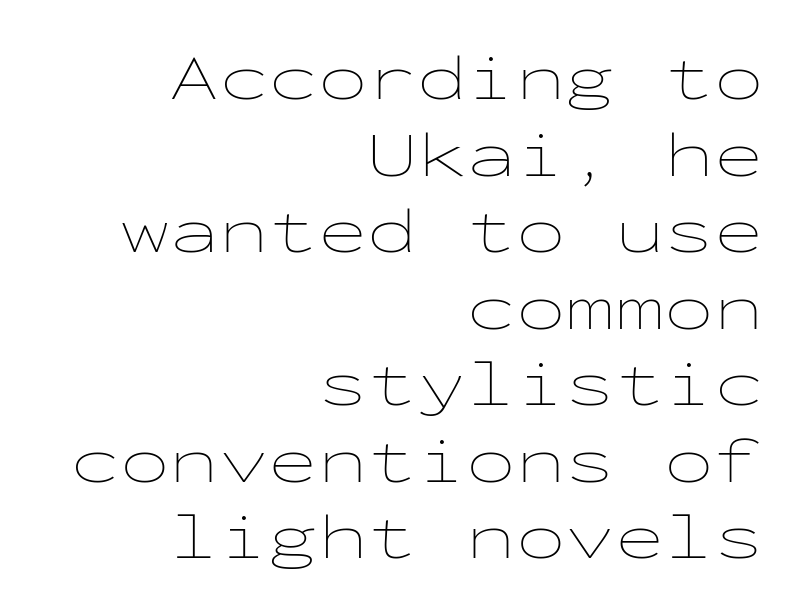
Is the letter spacing exaggerated? No — it looks like the ordinary default. The face used here is monospaced, like something from a code editor. Letters have the restrained weight of plain body copy at most. Honestly, there is no underline to notice here at all. The typography opts for an upright posture over an oblique one.
